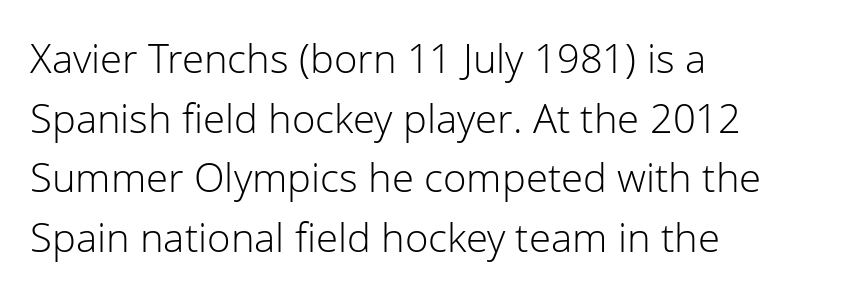
{"serif": "no", "italic": "no", "bold": "no", "weight": "light", "width": "normal", "stroke_contrast": "low", "x_height": "medium", "monospaced": "no", "underline": "no", "align": "left", "line_spacing": "normal", "line_spacing_ratio": 1.49, "letter_spacing": "normal", "letter_spacing_em": 0.0, "glyph_px": 40}
